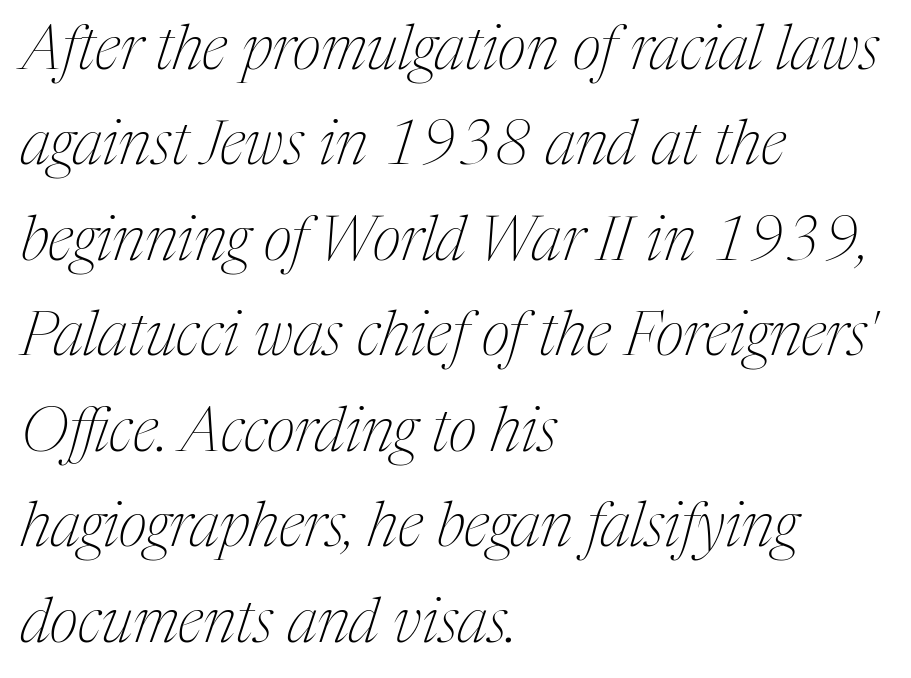
The typeface chosen for these lines features serifs. Character widths vary here, with narrow letters taking less room than wide ones. Rendered with sloped, italic letterforms. Rule under the text: the space is simply empty.
